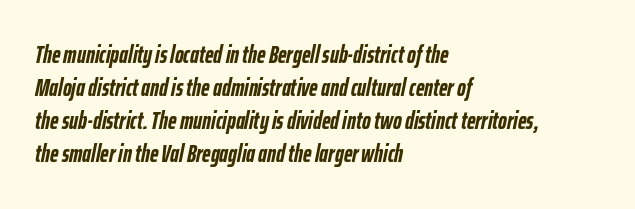
The image shows 24 px bold type, italic (leaning right); set left-aligned, normal line spacing (1.38x), normal letter spacing, not underlined.
